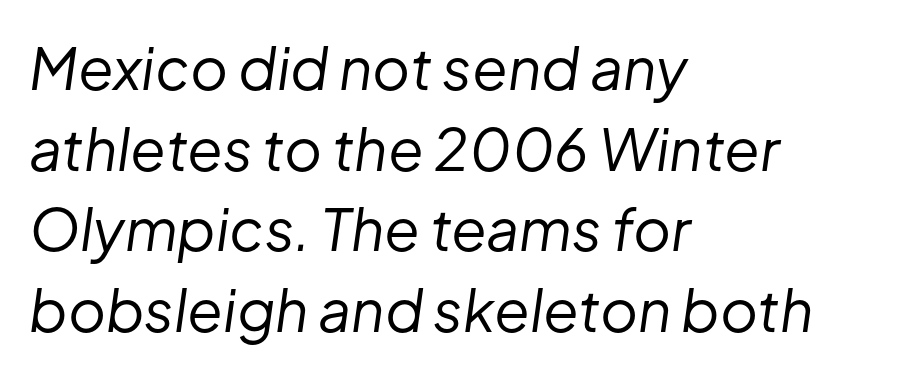
Q: Is the text bold? A: No.
Q: Is the text italic (slanted)? A: Yes, it leans right by about 8 degrees.
Q: Is the text underlined? A: No.
Q: How is the paragraph aligned? A: Left-aligned.
Q: Is the spacing between letters normal or unusually wide? A: Normal.
Q: Is the spacing between lines tight, normal or loose? A: Normal.
Q: Width (condensed, normal, or wide)? A: Normal.
Q: Stroke contrast? A: Low.
Q: x-height? A: Medium.
Q: Monospaced? A: No.
